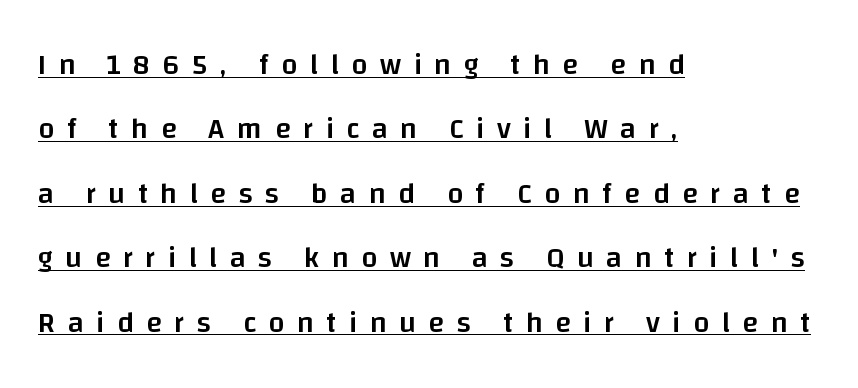
{"serif": "no", "italic": "no", "bold": "semi", "weight": "semibold", "width": "normal", "stroke_contrast": "low", "x_height": "large", "monospaced": "no", "underline": "yes", "align": "left", "line_spacing": "loose", "line_spacing_ratio": 2.22, "letter_spacing": "wide", "letter_spacing_em": 0.43, "glyph_px": 29}
